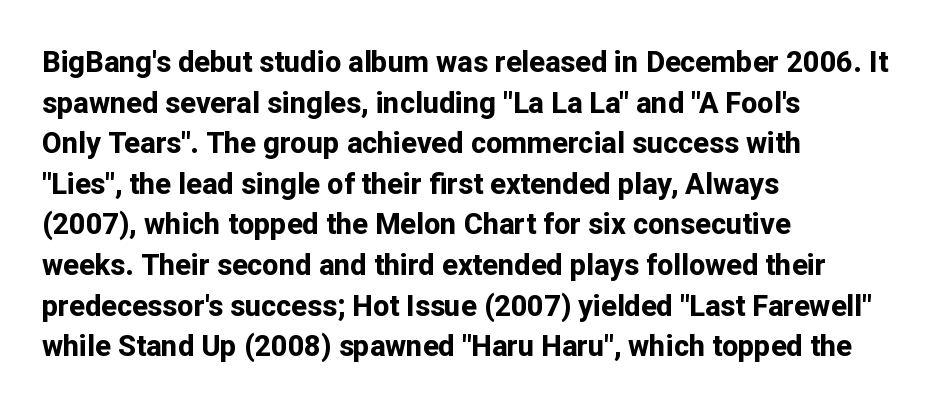
Just letters on the line, the space beneath them empty. Baseline-to-baseline distance is the conventional proportion of letter height. Typesetter's note: full bold, strokes at maximum text heaviness. Layout note: lines flush left. These lines are rendered in a variable-pitch font.
